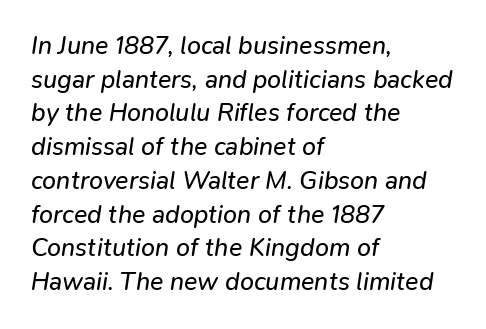
The image shows 25 px text type, italic (leaning right); set left-aligned, normal line spacing (1.35x), normal letter spacing, not underlined.
